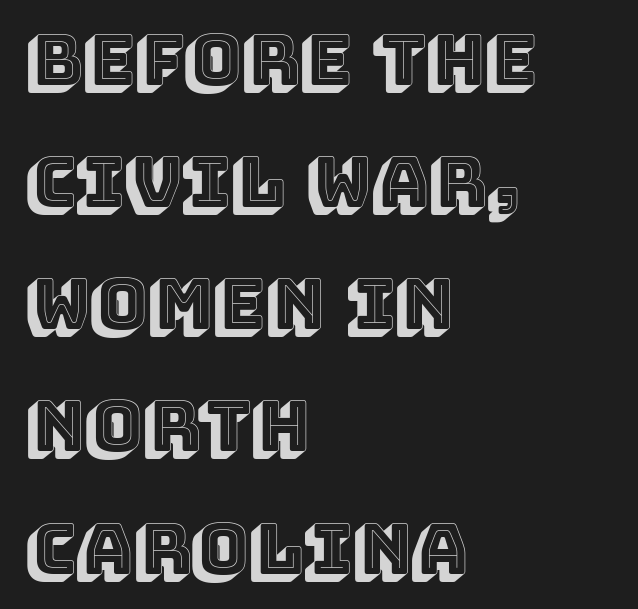
This sample has the flowing, uneven cadence of proportional lettering. The line texture is even and compact thanks to regular tracking. Vertical strokes here are truly vertical. Check under the words: just untouched page.
